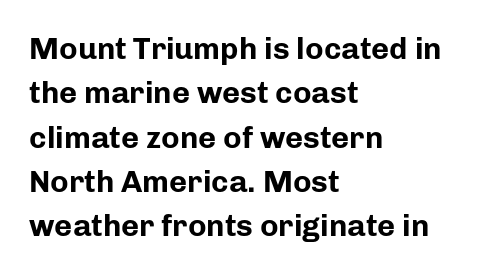
{"serif": "no", "italic": "no", "bold": "yes", "weight": "bold", "width": "normal", "stroke_contrast": "low", "x_height": "medium", "monospaced": "no", "underline": "no", "align": "left", "line_spacing": "normal", "line_spacing_ratio": 1.43, "letter_spacing": "normal", "letter_spacing_em": 0.0, "glyph_px": 31}
